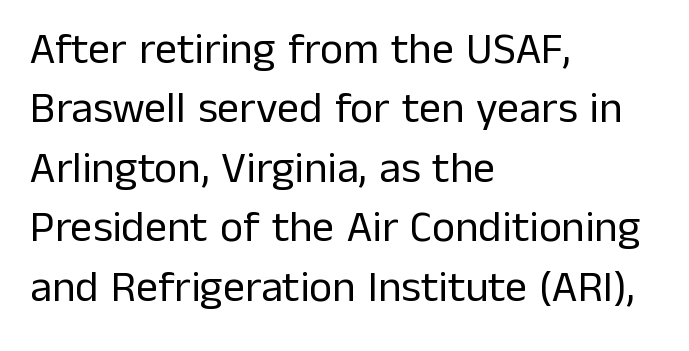
Q: Is the text bold? A: No.
Q: Is the text italic (slanted)? A: No, it is upright.
Q: Is the typeface a serif or a sans-serif typeface? A: Sans-serif.
Q: Is the text underlined? A: No.
Q: How is the paragraph aligned? A: Left-aligned.
Q: Is the spacing between letters normal or unusually wide? A: Normal.
Q: Is the spacing between lines tight, normal or loose? A: Normal.
Q: Width (condensed, normal, or wide)? A: Normal.
Q: Stroke contrast? A: Low.
Q: x-height? A: Medium.
Q: Monospaced? A: No.
